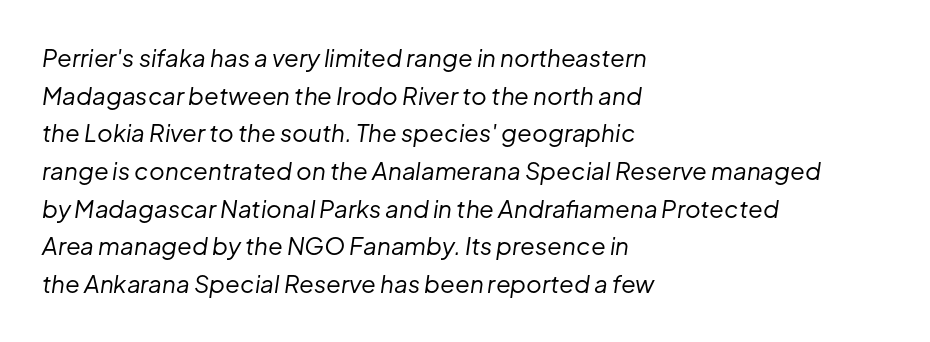
Q: Is the text bold? A: No.
Q: Is the text italic (slanted)? A: Yes, it leans right by about 8 degrees.
Q: Is the text underlined? A: No.
Q: How is the paragraph aligned? A: Left-aligned.
Q: Is the spacing between letters normal or unusually wide? A: Normal.
Q: Is the spacing between lines tight, normal or loose? A: Normal.
